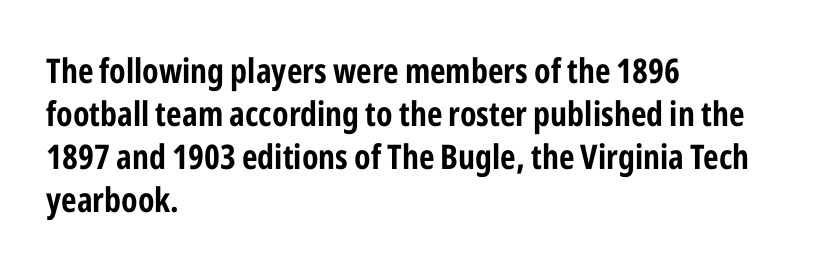
Each glyph is drawn with heavy, bold strokes. Do the letters lean? They stand straight. Here the glyphs are tracked normally, forming tight word shapes. The passage shown is typed in a proportional face where columns would drift. In CSS terms this would be text-align: left.
